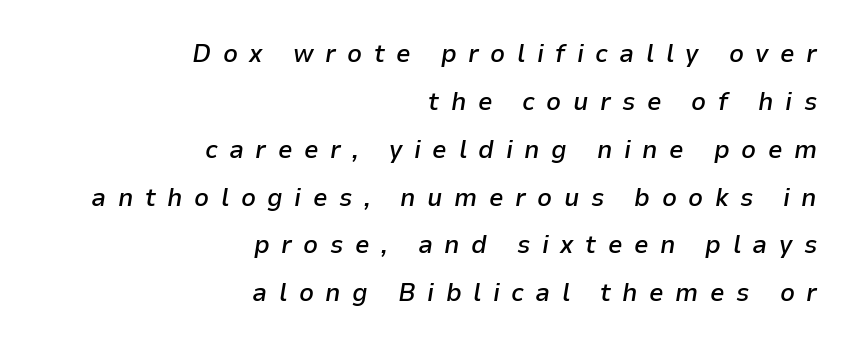
The image shows 26 px text type, italic (leaning right); set right-aligned, line spacing 1.84x, unusually wide letter spacing (+0.44 em), not underlined.
